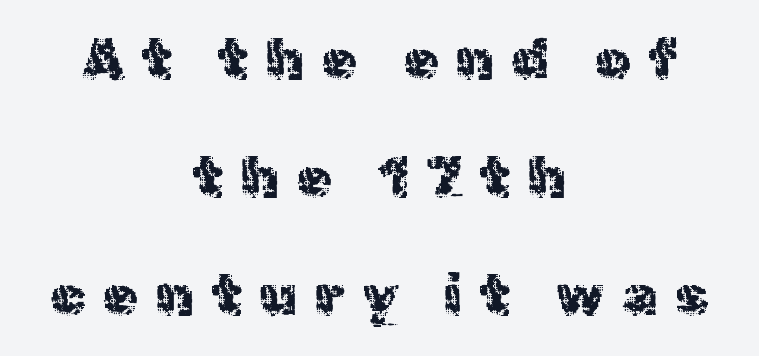
Q: Is the text bold? A: No.
Q: Is the text italic (slanted)? A: No, it is upright.
Q: Is the typeface a serif or a sans-serif typeface? A: Sans-serif.
Q: Is the text underlined? A: No.
Q: How is the paragraph aligned? A: Centered.
Q: Is the spacing between letters normal or unusually wide? A: Unusually wide.
Q: Is the spacing between lines tight, normal or loose? A: Loose.
Q: Width (condensed, normal, or wide)? A: Normal.
Q: x-height? A: Medium.
Q: Monospaced? A: No.
